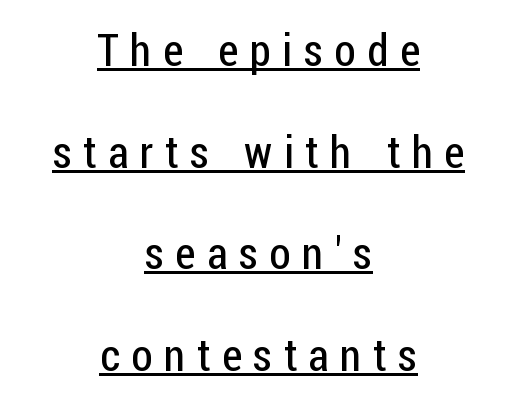
Vertical stems look standard width or narrower in stroke. Note the varied advance widths — an 'i' is clearly narrower than an 'm'. You can see a thin bar hugging the bottom of the glyphs. One-word summary of the alignment: center. Characters remain perfectly vertical along every line.
